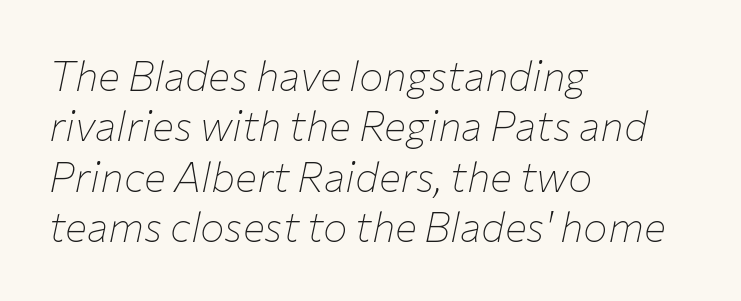
Q: Is the text bold? A: No.
Q: Is the text italic (slanted)? A: Yes, it leans right by about 12 degrees.
Q: Is the text underlined? A: No.
Q: How is the paragraph aligned? A: Left-aligned.
Q: Is the spacing between letters normal or unusually wide? A: Normal.
Q: Width (condensed, normal, or wide)? A: Normal.
Q: Stroke contrast? A: Low.
Q: x-height? A: Medium.
Q: Monospaced? A: No.
